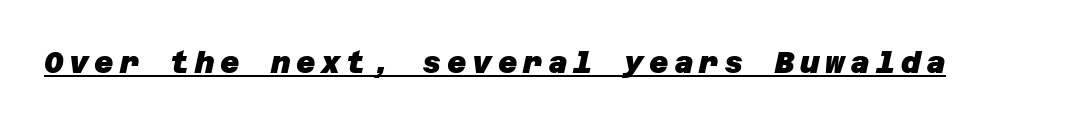
Q: Is the text bold? A: Yes.
Q: Is the typeface a serif or a sans-serif typeface? A: Sans-serif.
Q: Is the text underlined? A: Yes.
Q: Width (condensed, normal, or wide)? A: Normal.
Q: Stroke contrast? A: Low.
Q: x-height? A: Large.
